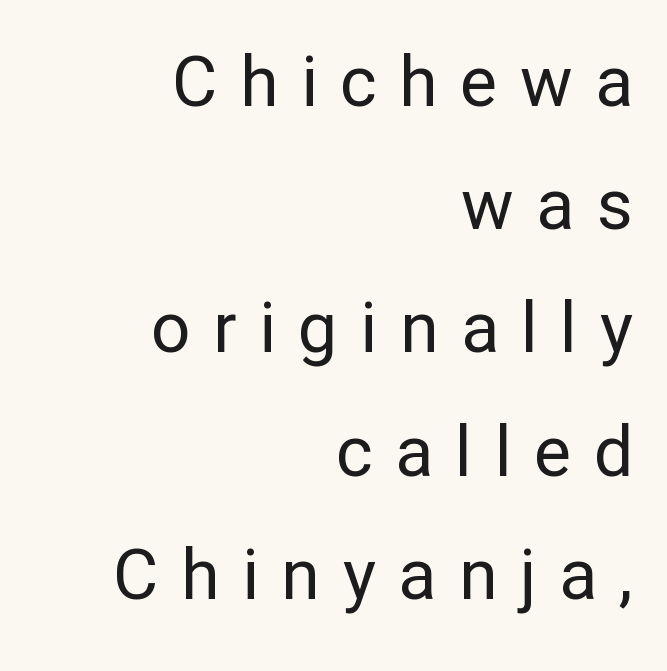
This rendering features lettering with no underline. Here the glyphs are tracked loosely, breaking word shapes into spaced letters. The setting favours the right margin, as signatures and pull-quotes sometimes do. The passage shown is typeset with a sans-serif family. Unlike italic type, these characters show no tilt at all. The characters are drawn with everyday or finer stroke widths.
